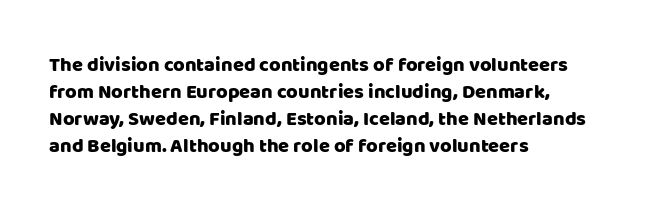
The image shows 20 px text type, upright; set left-aligned, normal line spacing (1.35x), normal letter spacing, not underlined.
